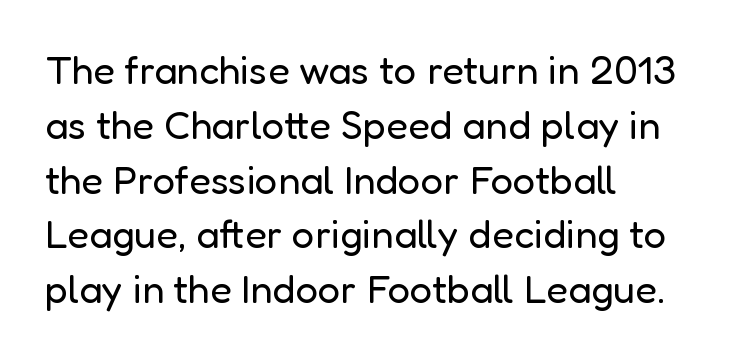
{"serif": "no", "italic": "no", "bold": "no", "weight": "regular", "width": "normal", "stroke_contrast": "low", "x_height": "medium", "monospaced": "no", "underline": "no", "align": "left", "line_spacing": "normal", "line_spacing_ratio": 1.37, "letter_spacing": "normal", "letter_spacing_em": 0.0, "glyph_px": 40}
